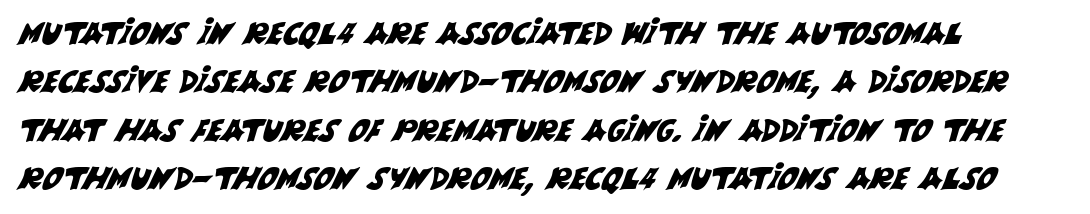
The type family on display is of the sans-serif kind. Standard letterfit; no display-style spreading of the glyphs. Unmarked baselines from the first word to the last. A typesetter would call this proportional, since set widths differ per character.
